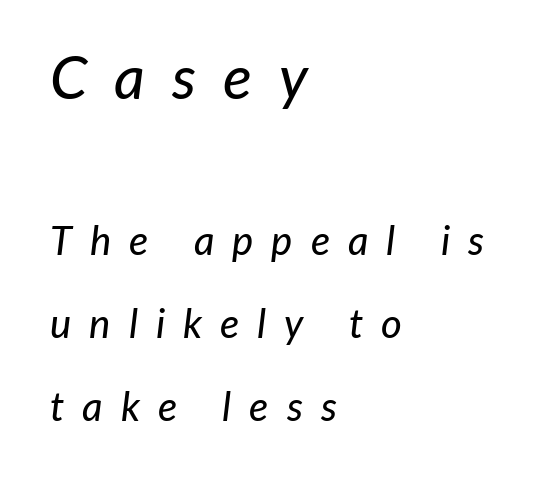
Q: Is the text italic (slanted)? A: Yes, it leans right by about 7 degrees.
Q: Is the text underlined? A: No.
Q: How is the paragraph aligned? A: Left-aligned.
Q: Is the spacing between letters normal or unusually wide? A: Unusually wide.
Q: Is the spacing between lines tight, normal or loose? A: Loose.
Q: Which block of text is set in a larger size, the first (top) or the second (bottom)? A: The first (top) one.
Q: Width (condensed, normal, or wide)? A: Normal.
Q: Stroke contrast? A: Low.
Q: x-height? A: Medium.
Q: Monospaced? A: No.
